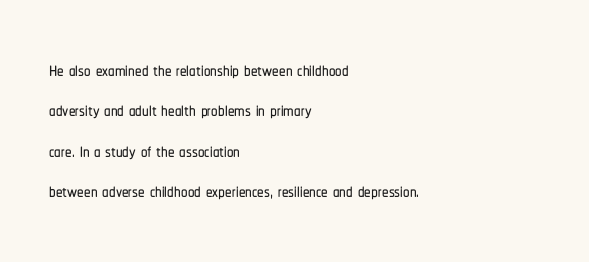
Q: Is the text italic (slanted)? A: No, it is upright.
Q: Is the text underlined? A: No.
Q: How is the paragraph aligned? A: Left-aligned.
Q: Is the spacing between letters normal or unusually wide? A: Normal.
Q: Is the spacing between lines tight, normal or loose? A: Normal.
